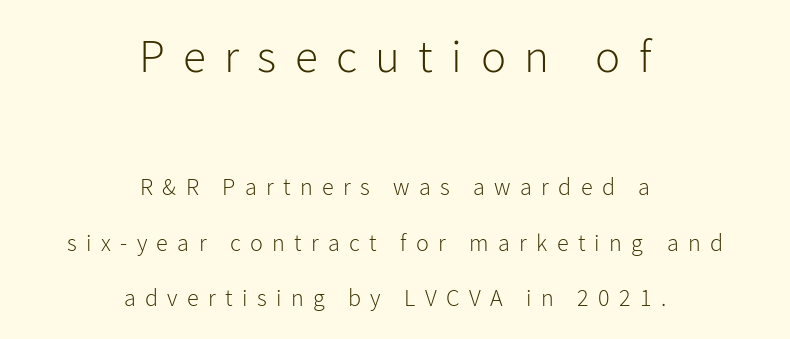
These lines are rendered in a variable-pitch font. Note: no serifs on the glyphs. Typeset on center — no edge is straight. The baseline area is clear. Rows of type keep a wide berth in the vertical direction. Type size steps down from the first block to the second.
